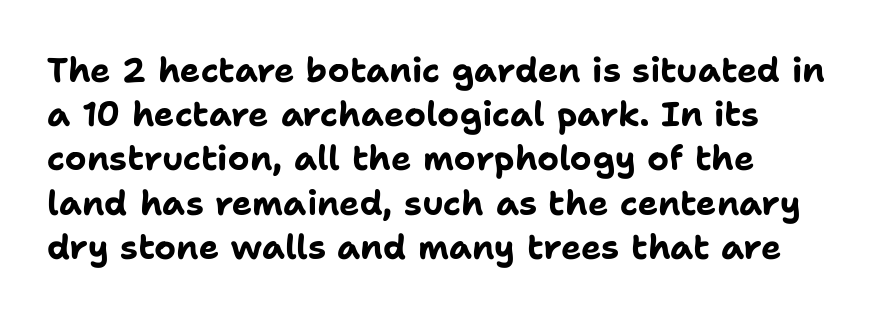
The image shows 34 px bold sans-serif type, upright; set left-aligned, normal line spacing (1.3x), normal letter spacing, not underlined; low stroke contrast and a medium x-height.
